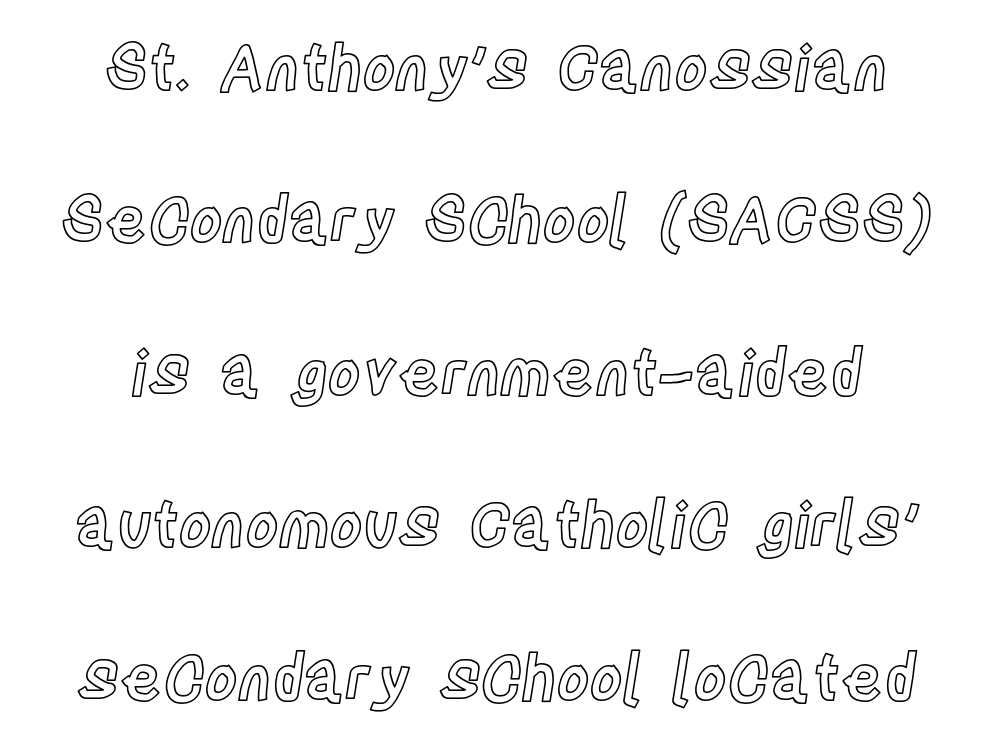
Q: Is the text italic (slanted)? A: Yes.
Q: Is the text underlined? A: No.
Q: Is the spacing between letters normal or unusually wide? A: Normal.
Q: Is the spacing between lines tight, normal or loose? A: Loose.
Q: Width (condensed, normal, or wide)? A: Condensed.
Q: x-height? A: Large.
Q: Monospaced? A: No.
